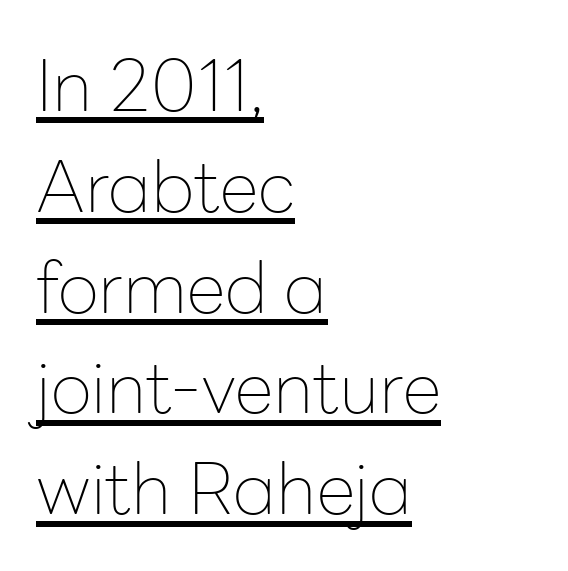
Q: Is the text bold? A: No.
Q: Is the text italic (slanted)? A: No, it is upright.
Q: Is the typeface a serif or a sans-serif typeface? A: Sans-serif.
Q: Is the text underlined? A: Yes.
Q: How is the paragraph aligned? A: Left-aligned.
Q: Is the spacing between letters normal or unusually wide? A: Normal.
Q: Is the spacing between lines tight, normal or loose? A: Normal.
Q: Width (condensed, normal, or wide)? A: Normal.
Q: Stroke contrast? A: Low.
Q: x-height? A: Medium.
Q: Monospaced? A: No.
